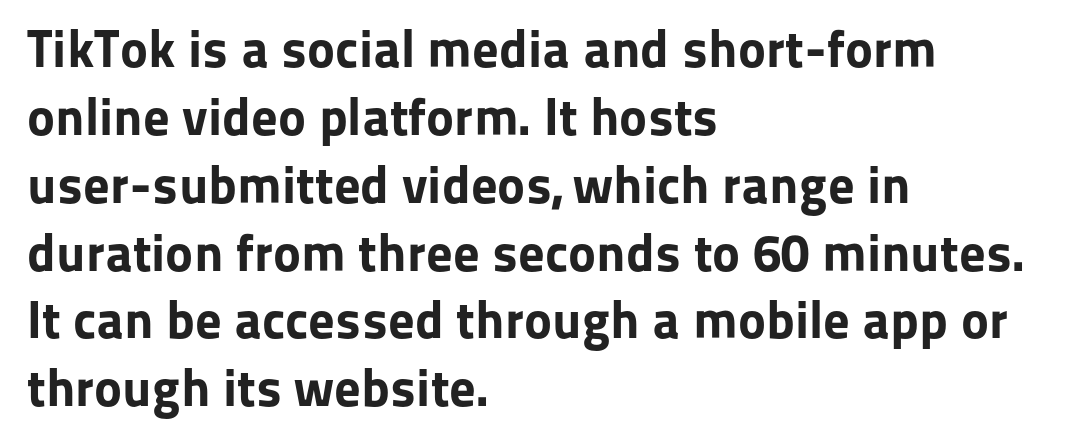
Q: Is the text bold? A: Yes.
Q: Is the text italic (slanted)? A: No, it is upright.
Q: Is the typeface a serif or a sans-serif typeface? A: Sans-serif.
Q: Is the text underlined? A: No.
Q: How is the paragraph aligned? A: Left-aligned.
Q: Is the spacing between letters normal or unusually wide? A: Normal.
Q: Is the spacing between lines tight, normal or loose? A: Normal.
Q: Width (condensed, normal, or wide)? A: Normal.
Q: Stroke contrast? A: Low.
Q: x-height? A: Medium.
Q: Monospaced? A: No.
